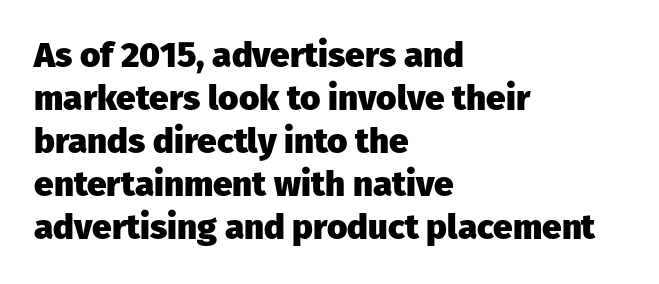
{"serif": "no", "italic": "no", "bold": "yes", "weight": "heavy", "width": "normal", "stroke_contrast": "low", "x_height": "medium", "monospaced": "no", "underline": "no", "align": "left", "line_spacing_ratio": 1.23, "letter_spacing": "normal", "letter_spacing_em": 0.0, "glyph_px": 35}
